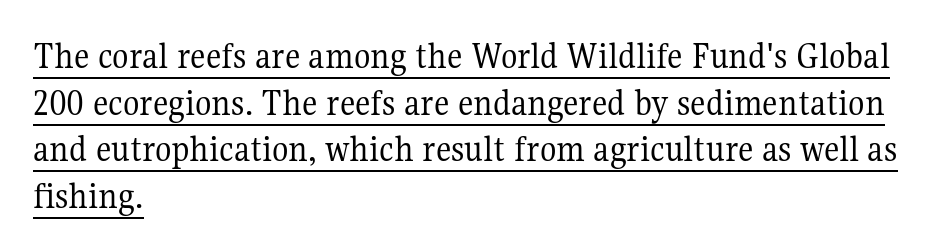
The image shows 38 px regular-weight serif type, upright; set left-aligned, line spacing 1.23x, normal letter spacing, underlined; medium stroke contrast and a medium x-height.
